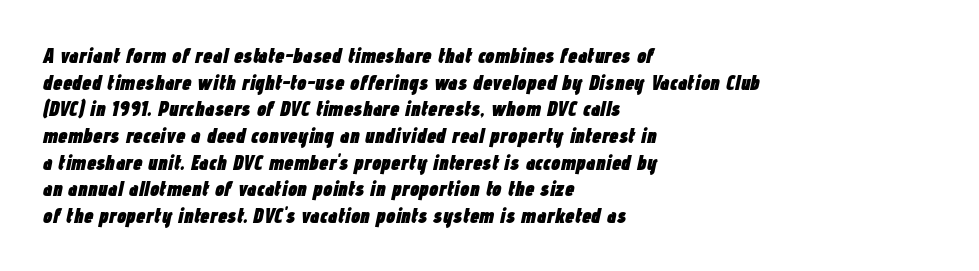
Q: Is the text bold? A: Yes.
Q: Is the text italic (slanted)? A: Yes, it leans right by about 12 degrees.
Q: Is the text underlined? A: No.
Q: How is the paragraph aligned? A: Left-aligned.
Q: Is the spacing between letters normal or unusually wide? A: Normal.
Q: Is the spacing between lines tight, normal or loose? A: Normal.
